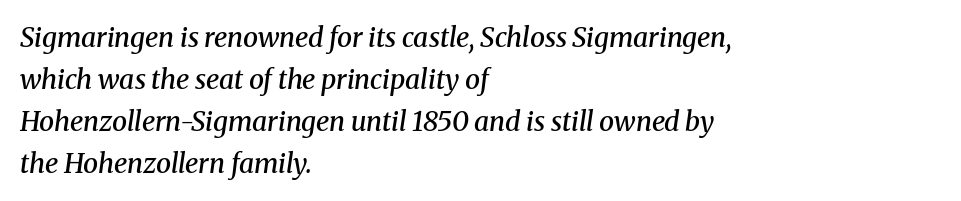
Q: Is the text bold? A: Semi-bold.
Q: Is the text italic (slanted)? A: Yes, it leans right by about 8 degrees.
Q: Is the text underlined? A: No.
Q: How is the paragraph aligned? A: Left-aligned.
Q: Is the spacing between letters normal or unusually wide? A: Normal.
Q: Is the spacing between lines tight, normal or loose? A: Normal.
